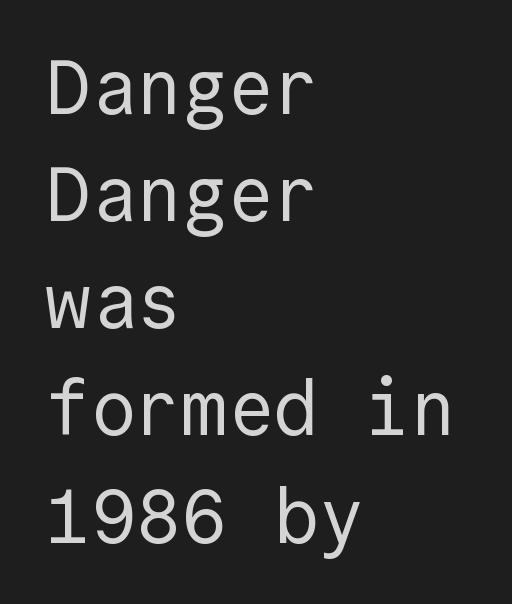
{"serif": "no", "italic": "no", "bold": "no", "weight": "regular", "width": "normal", "x_height": "medium", "underline": "no", "align": "left", "line_spacing": "normal", "line_spacing_ratio": 1.41, "letter_spacing": "normal", "letter_spacing_em": 0.0, "glyph_px": 76}
